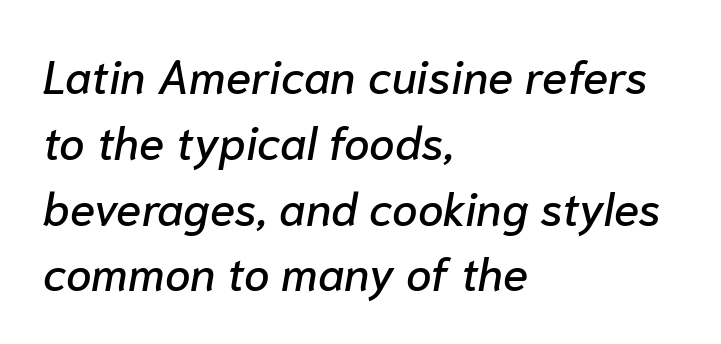
Words appear dense and cohesive because spacing is normal. Here the designer chose a conventional face with non-uniform glyph widths. The rendering applies a slant to the glyphs. The ragged edge is on the right, which tells us the setting is flush left. Words float on clear page, feet unadorned.
